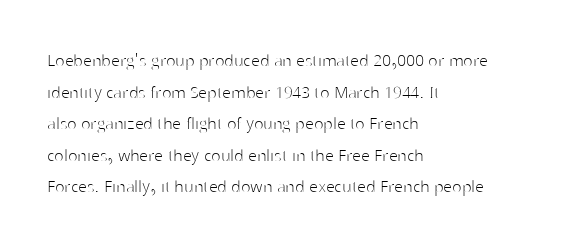
The image shows 20 px text type, upright; set left-aligned, normal line spacing (1.58x), normal letter spacing, not underlined.
